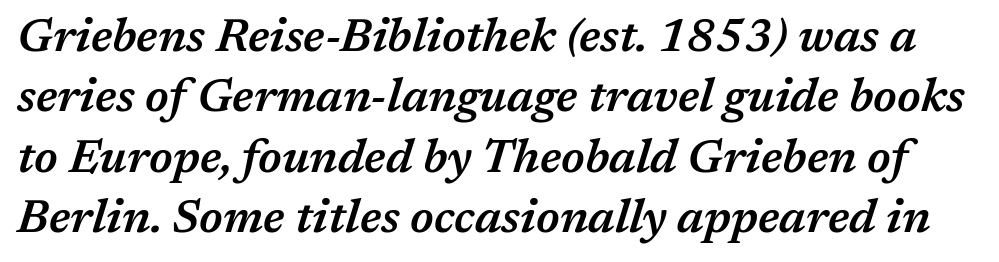
These words are printed semibold, heavier than regular yet not bold. What's the leading like? Ordinary, nothing unusual. Honestly, the letter spacing is just normal — you wouldn't notice it. Think of a printed novel: that variable character pitch is what you see here. A typesetter would mark this as italic.
